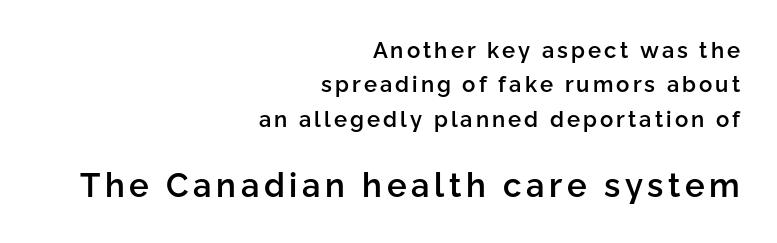
Proportional: the letters do not fall into vertical columns. Notice how descenders clear the ascenders below comfortably — that's standard leading. Is the block centered? No — it sits flush against the right margin. I'd call this a sans setting — the letters go barefoot.
